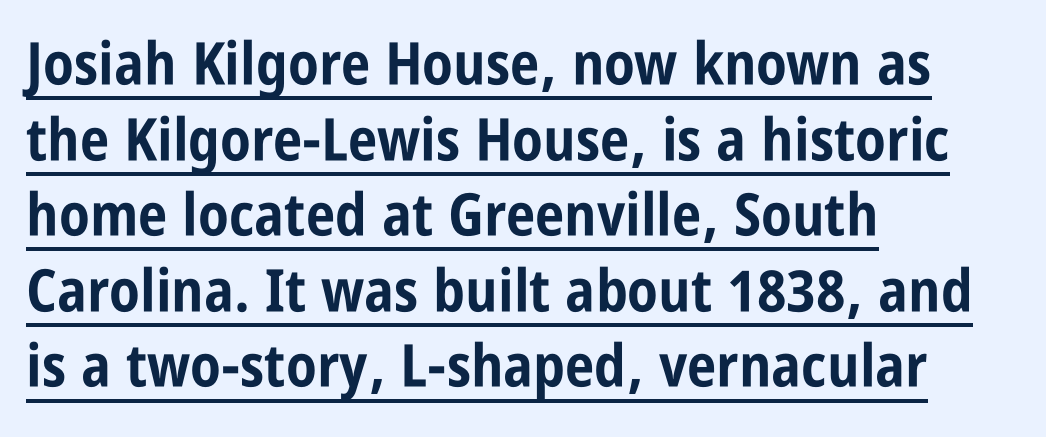
Chunky letters — that's bold for sure. Words appear dense and cohesive because spacing is normal. Horizontal bands of white between lines are of average thickness. Caption: lettering with a line underneath. Note: no serifs on the glyphs.
